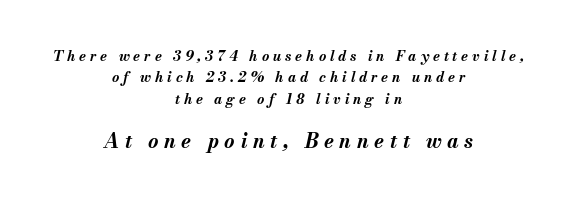
The image shows 20 px bold type, italic (leaning right); set centered, normal line spacing (1.53x), unusually wide letter spacing (+0.28 em), not underlined; the second (bottom) block is 1.43x larger.
